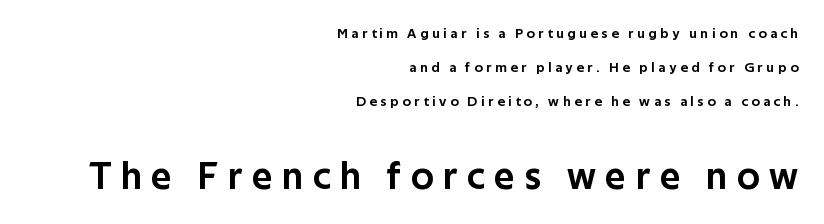
The image shows 38 px sans-serif type, upright; set right-aligned, loose line spacing (2.43x), unusually wide letter spacing (+0.26 em), not underlined; the second (bottom) block is 2.71x larger; low stroke contrast and a medium x-height.
